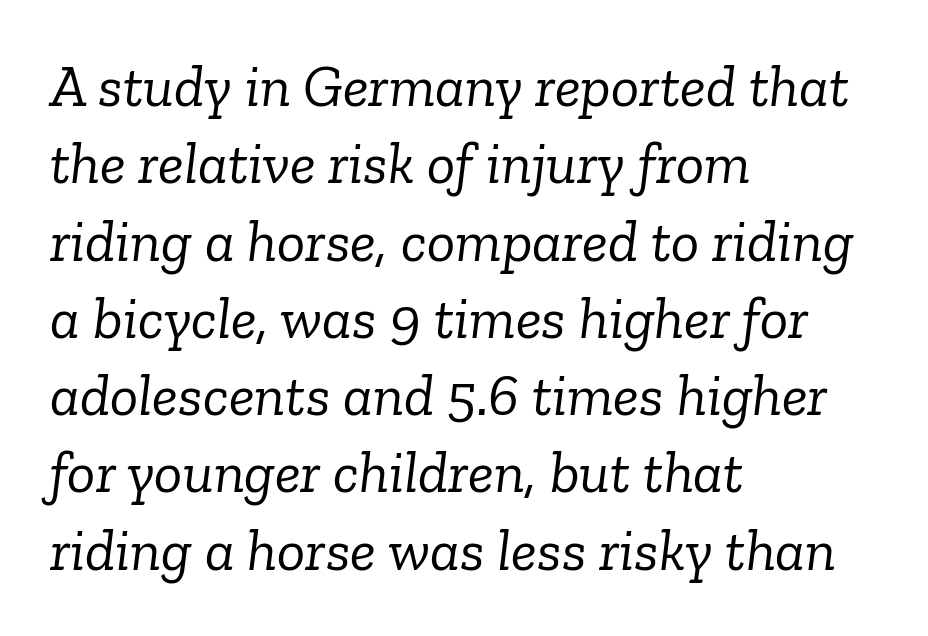
These lines are set flush left with a ragged right edge. One glance says typical: line gaps are just what's usual. Words appear dense and cohesive because spacing is normal. Just letters on the line, the space beneath them empty. The typeface chosen for these lines features serifs.
